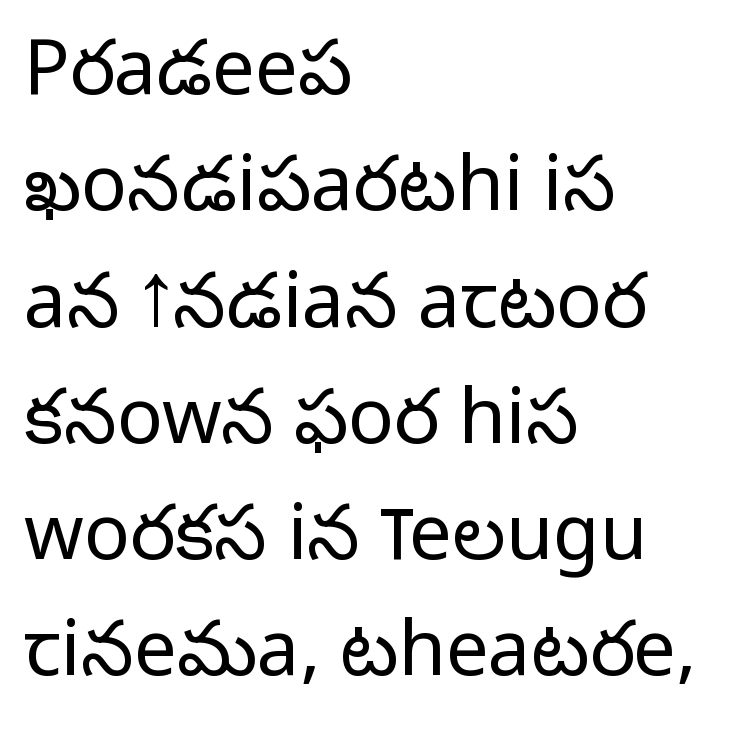
Q: Is the text bold? A: No.
Q: Is the text italic (slanted)? A: No, it is upright.
Q: Is the typeface a serif or a sans-serif typeface? A: Sans-serif.
Q: Is the text underlined? A: No.
Q: How is the paragraph aligned? A: Left-aligned.
Q: Is the spacing between letters normal or unusually wide? A: Normal.
Q: Is the spacing between lines tight, normal or loose? A: Normal.
Q: Width (condensed, normal, or wide)? A: Normal.
Q: Stroke contrast? A: Low.
Q: x-height? A: Medium.
Q: Monospaced? A: No.
